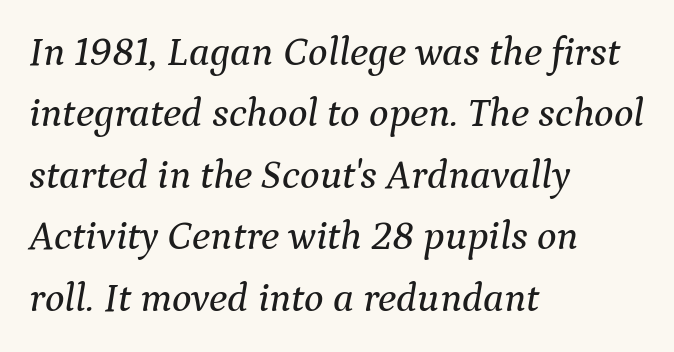
Q: Is the text italic (slanted)? A: Yes, it leans right by about 9 degrees.
Q: Is the typeface a serif or a sans-serif typeface? A: Serif.
Q: Is the text underlined? A: No.
Q: How is the paragraph aligned? A: Left-aligned.
Q: Is the spacing between letters normal or unusually wide? A: Normal.
Q: Is the spacing between lines tight, normal or loose? A: Normal.
Q: Width (condensed, normal, or wide)? A: Normal.
Q: Stroke contrast? A: Medium.
Q: x-height? A: Medium.
Q: Monospaced? A: No.
